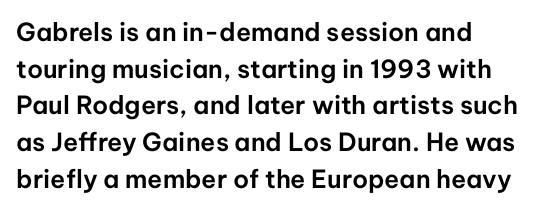
The image shows 25 px text type, upright; set left-aligned, normal line spacing (1.47x), normal letter spacing, not underlined.
